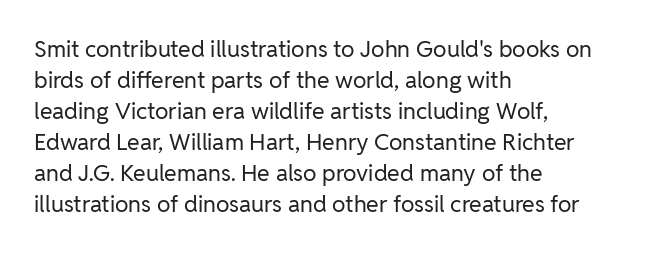
Posture: upright roman. The ragged edge is on the right, which tells us the setting is flush left. Reading down the column, the eye jumps a familiar distance to each next line. The specimen omits any rule beneath the text block's lines. The face looks like a standard text weight, possibly lighter.
